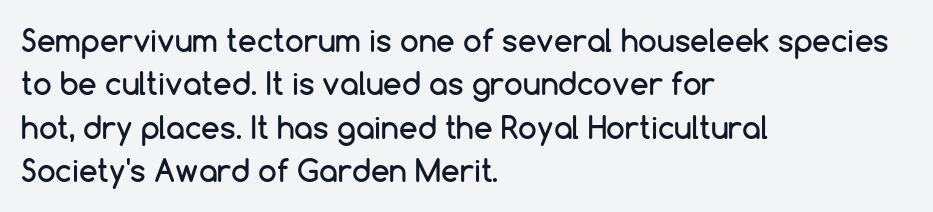
The image shows 30 px sans-serif type, upright; set left-aligned, normal line spacing (1.45x), normal letter spacing, not underlined; low stroke contrast and a medium x-height.
